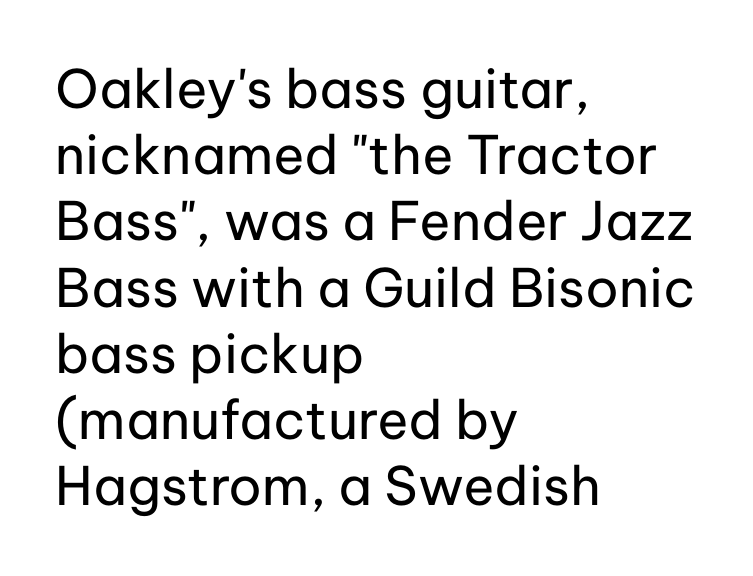
Q: Is the text bold? A: No.
Q: Is the text italic (slanted)? A: No, it is upright.
Q: Is the typeface a serif or a sans-serif typeface? A: Sans-serif.
Q: Is the text underlined? A: No.
Q: How is the paragraph aligned? A: Left-aligned.
Q: Is the spacing between letters normal or unusually wide? A: Normal.
Q: Is the spacing between lines tight, normal or loose? A: Normal.
Q: Width (condensed, normal, or wide)? A: Normal.
Q: Stroke contrast? A: Low.
Q: x-height? A: Medium.
Q: Monospaced? A: No.
